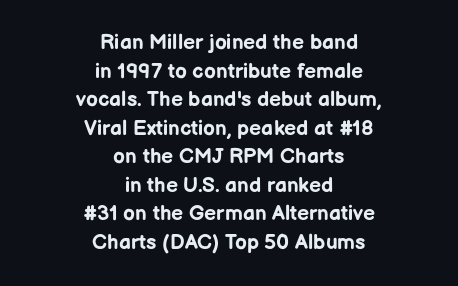
The image shows 21 px bold type, upright; set centered, normal line spacing (1.36x), normal letter spacing, not underlined.
